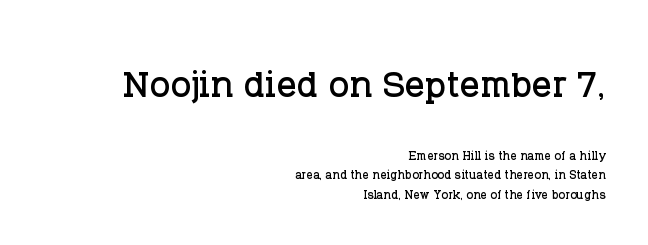
The image shows 49 px serif type, upright; set right-aligned, line spacing 1.22x, normal letter spacing, not underlined; the first (top) block is 3.06x larger; low stroke contrast and a large x-height.
